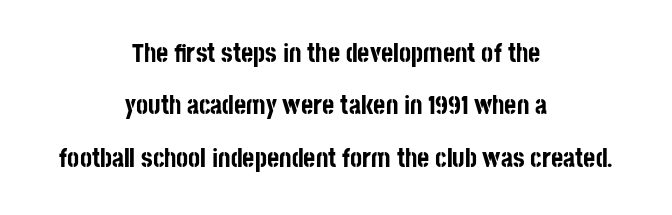
{"italic": "no", "bold": "yes", "underline": "no", "align": "center", "line_spacing": "loose", "line_spacing_ratio": 2.01, "letter_spacing": "normal", "letter_spacing_em": 0.0, "glyph_px": 26}
